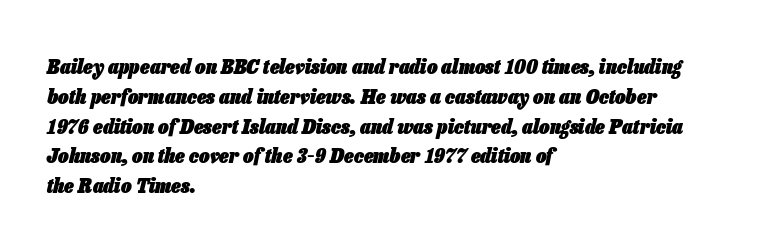
The image shows 21 px bold type, italic (leaning right); set left-aligned, normal line spacing (1.42x), normal letter spacing, not underlined.
